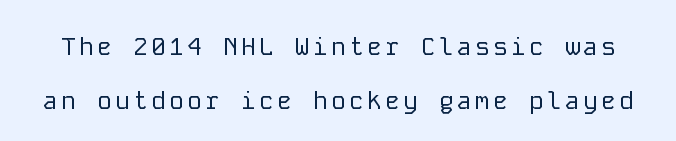
{"italic": "no", "bold": "no", "underline": "no", "line_spacing": "loose", "line_spacing_ratio": 2.16, "glyph_px": 25}
